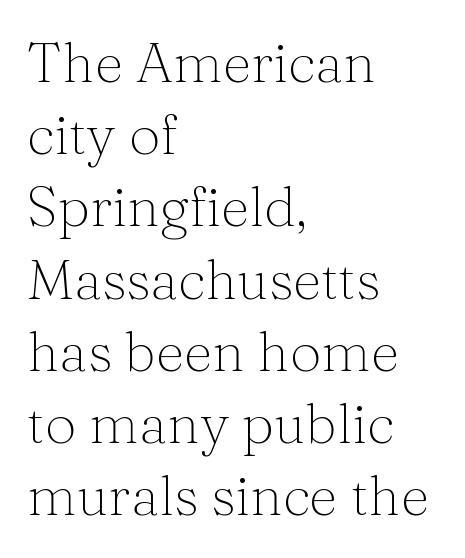
{"serif": "yes", "italic": "no", "bold": "no", "weight": "thin", "width": "normal", "stroke_contrast": "medium", "x_height": "medium", "monospaced": "no", "underline": "no", "align": "left", "line_spacing": "normal", "line_spacing_ratio": 1.29, "letter_spacing": "normal", "letter_spacing_em": 0.0, "glyph_px": 56}
